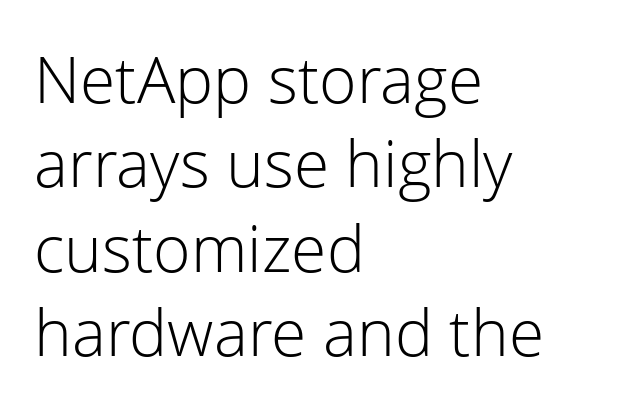
Q: Is the text bold? A: No.
Q: Is the text italic (slanted)? A: No, it is upright.
Q: Is the typeface a serif or a sans-serif typeface? A: Sans-serif.
Q: Is the text underlined? A: No.
Q: How is the paragraph aligned? A: Left-aligned.
Q: Is the spacing between letters normal or unusually wide? A: Normal.
Q: Is the spacing between lines tight, normal or loose? A: Normal.
Q: Width (condensed, normal, or wide)? A: Normal.
Q: Stroke contrast? A: Low.
Q: x-height? A: Medium.
Q: Monospaced? A: No.
